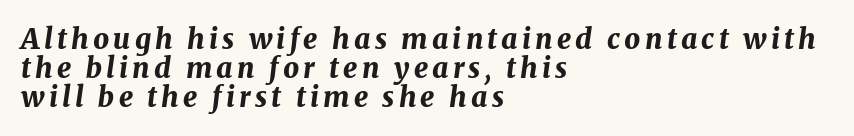
{"italic": "yes", "lean": "right", "slant_degrees": 8, "bold": "yes", "weight": "bold", "width": "normal", "stroke_contrast": "medium", "x_height": "medium", "monospaced": "no", "underline": "no", "align": "left", "line_spacing": "tight", "line_spacing_ratio": 1.03, "glyph_px": 28}
